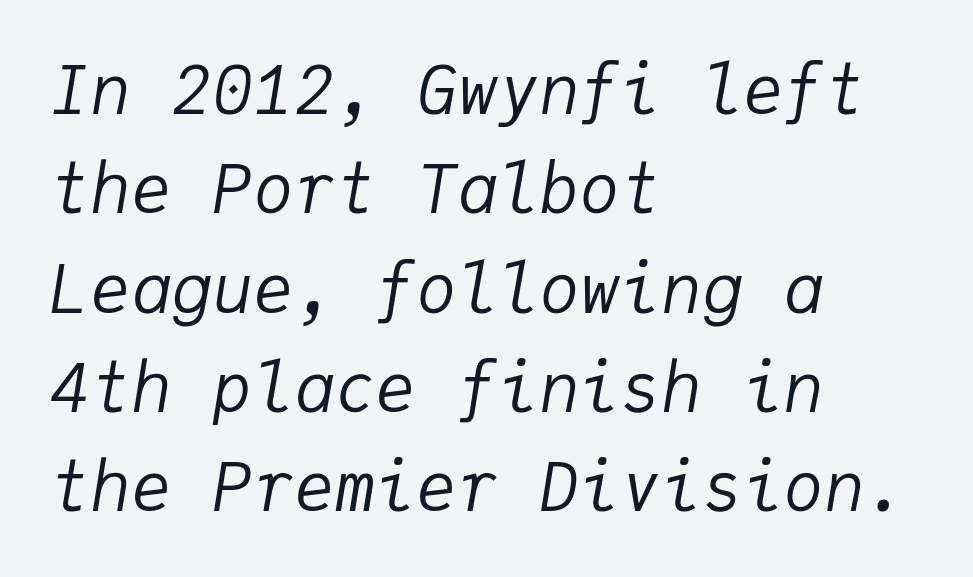
In CSS terms this would be text-align: left. Summary of vertical rhythm: regular, with standard interline spacing. Honestly, there is no underline to notice here at all. What stands out about the letter spacing? Nothing — it is the standard amount. The glyphs look as if they've been sheared to an angle. Weight: regular or lighter.
